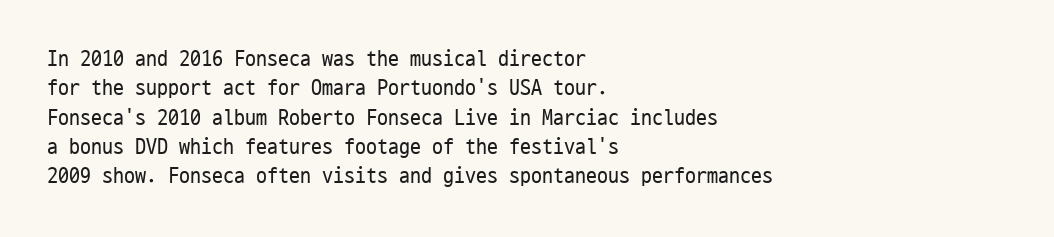
Q: Is the text bold? A: No.
Q: Is the text italic (slanted)? A: No, it is upright.
Q: Is the text underlined? A: No.
Q: How is the paragraph aligned? A: Left-aligned.
Q: Is the spacing between letters normal or unusually wide? A: Normal.
Q: Is the spacing between lines tight, normal or loose? A: Normal.
